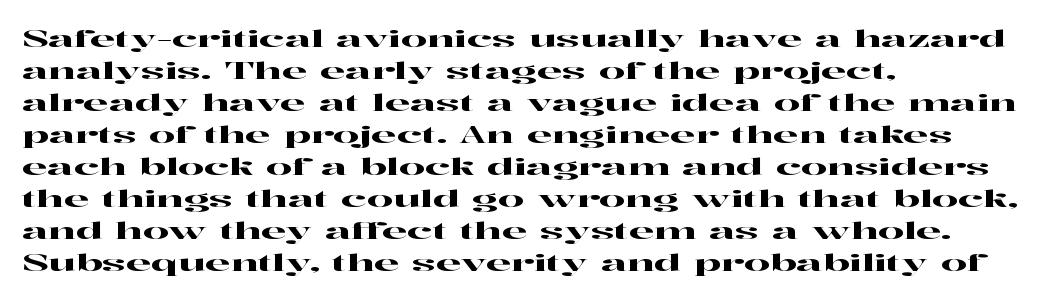
Q: Is the text italic (slanted)? A: No, it is upright.
Q: Is the text underlined? A: No.
Q: How is the paragraph aligned? A: Left-aligned.
Q: Is the spacing between letters normal or unusually wide? A: Normal.
Q: Is the spacing between lines tight, normal or loose? A: Normal.
